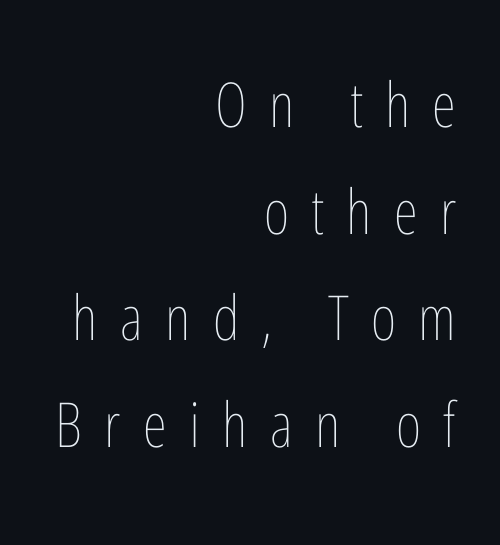
Q: Is the text bold? A: No.
Q: Is the text italic (slanted)? A: No, it is upright.
Q: Is the text underlined? A: No.
Q: How is the paragraph aligned? A: Right-aligned.
Q: Is the spacing between letters normal or unusually wide? A: Unusually wide.
Q: Width (condensed, normal, or wide)? A: Condensed.
Q: Stroke contrast? A: Low.
Q: x-height? A: Medium.
Q: Monospaced? A: No.
